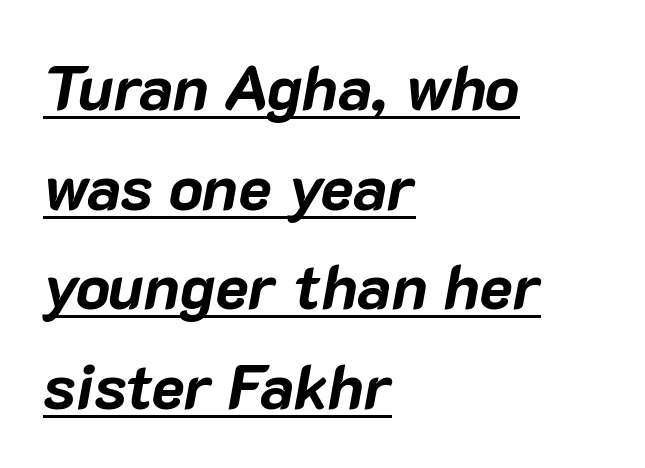
{"italic": "yes", "lean": "right", "slant_degrees": 10, "bold": "yes", "weight": "bold", "width": "normal", "stroke_contrast": "low", "x_height": "medium", "monospaced": "no", "underline": "yes", "align": "left", "line_spacing": "normal", "line_spacing_ratio": 1.58, "letter_spacing": "normal", "letter_spacing_em": 0.0, "glyph_px": 63}
